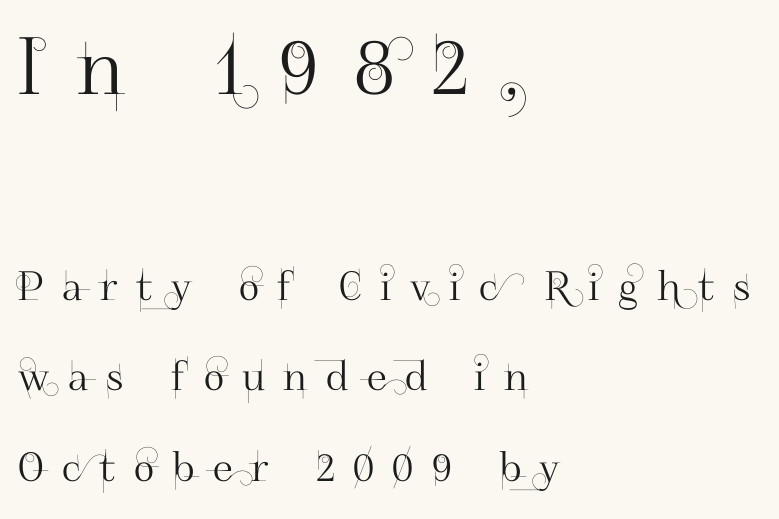
{"serif": "no", "italic": "no", "width": "normal", "stroke_contrast": "high", "x_height": "small", "monospaced": "no", "underline": "no", "align": "left", "line_spacing": "loose", "line_spacing_ratio": 2.27, "letter_spacing": "wide", "letter_spacing_em": 0.46, "larger_block": "first", "size_ratio": 1.98, "glyph_px": 79}
